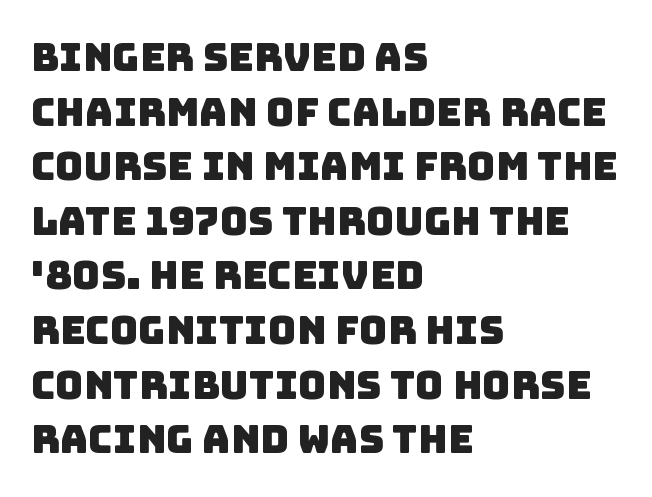
The line texture is even and compact thanks to regular tracking. Where is the straight margin? On the left. The vertical gap from one line to the next is medium. Grotesque or geometric, the face here clearly has no serifs. Each row of text sits above clean, open space. Think of a printed novel: that variable character pitch is what you see here.
